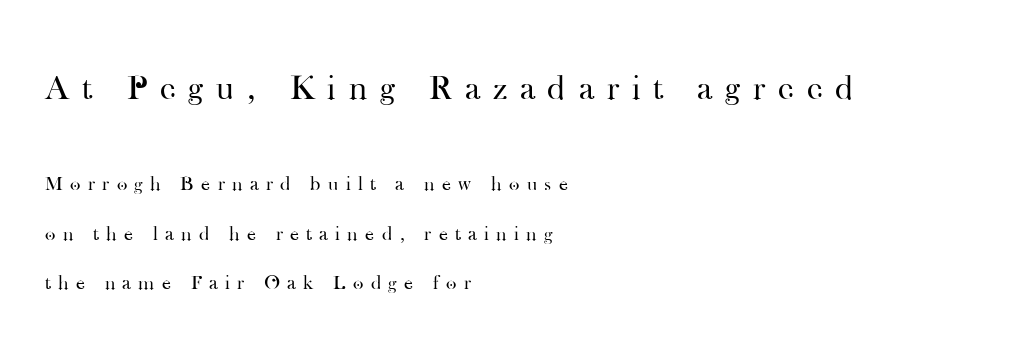
Q: Is the text bold? A: No.
Q: Is the text italic (slanted)? A: No, it is upright.
Q: Is the typeface a serif or a sans-serif typeface? A: Serif.
Q: Is the text underlined? A: No.
Q: How is the paragraph aligned? A: Left-aligned.
Q: Is the spacing between letters normal or unusually wide? A: Unusually wide.
Q: Is the spacing between lines tight, normal or loose? A: Loose.
Q: Which block of text is set in a larger size, the first (top) or the second (bottom)? A: The first (top) one.
Q: Width (condensed, normal, or wide)? A: Normal.
Q: Stroke contrast? A: High.
Q: x-height? A: Small.
Q: Monospaced? A: No.
